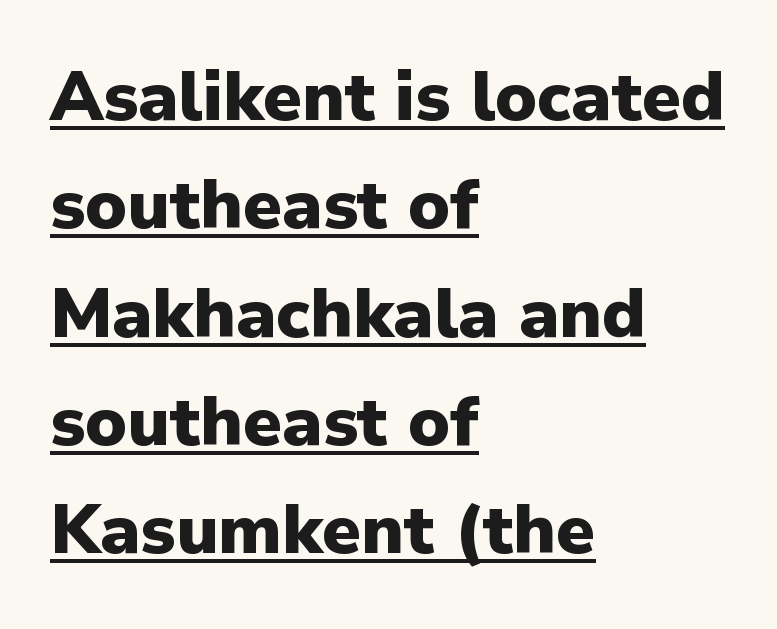
The image shows 69 px heavy sans-serif type, upright; set left-aligned, normal line spacing (1.57x), normal letter spacing, underlined; low stroke contrast and a medium x-height.
